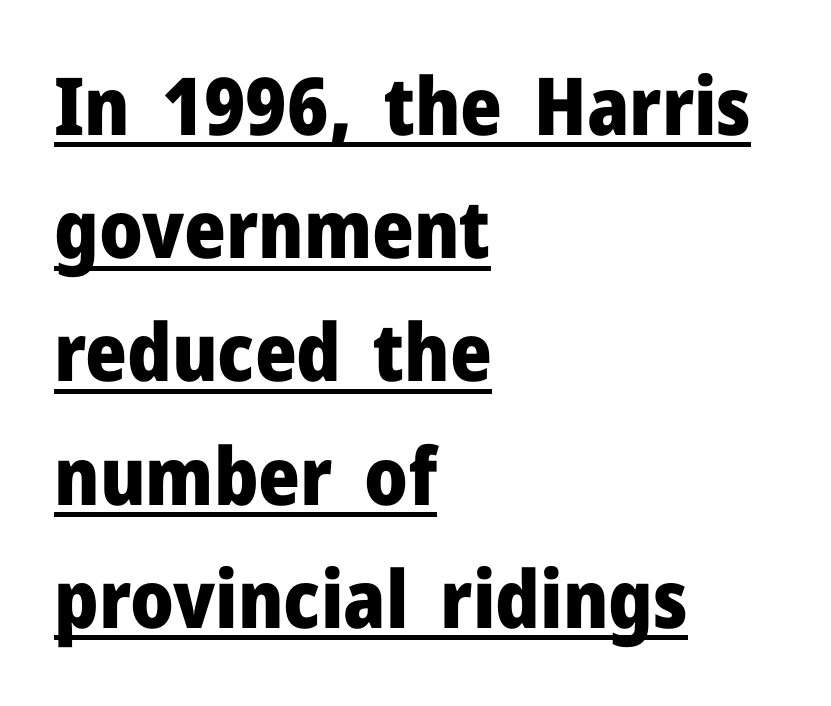
Q: Is the text bold? A: Yes.
Q: Is the text italic (slanted)? A: No, it is upright.
Q: Is the typeface a serif or a sans-serif typeface? A: Sans-serif.
Q: Is the text underlined? A: Yes.
Q: How is the paragraph aligned? A: Left-aligned.
Q: Is the spacing between letters normal or unusually wide? A: Normal.
Q: Is the spacing between lines tight, normal or loose? A: Normal.
Q: Width (condensed, normal, or wide)? A: Normal.
Q: Stroke contrast? A: Low.
Q: x-height? A: Medium.
Q: Monospaced? A: No.
